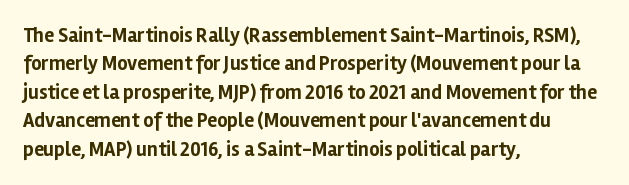
Has an underline been added? It has not. Here the glyphs are tracked normally, forming tight word shapes. Compared with typical paragraphs, the rows here are spaced about the same. The characters look thick and weighty, a clear bold.
